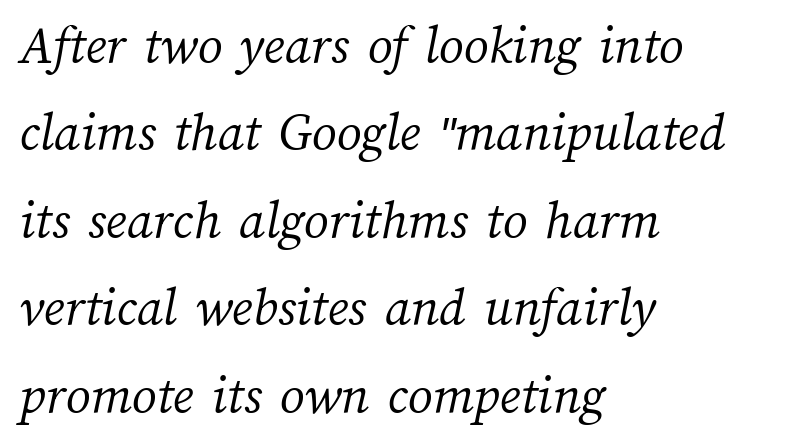
The image shows 55 px light type; set left-aligned, normal line spacing (1.59x), normal letter spacing, not underlined; medium stroke contrast and a medium x-height.
